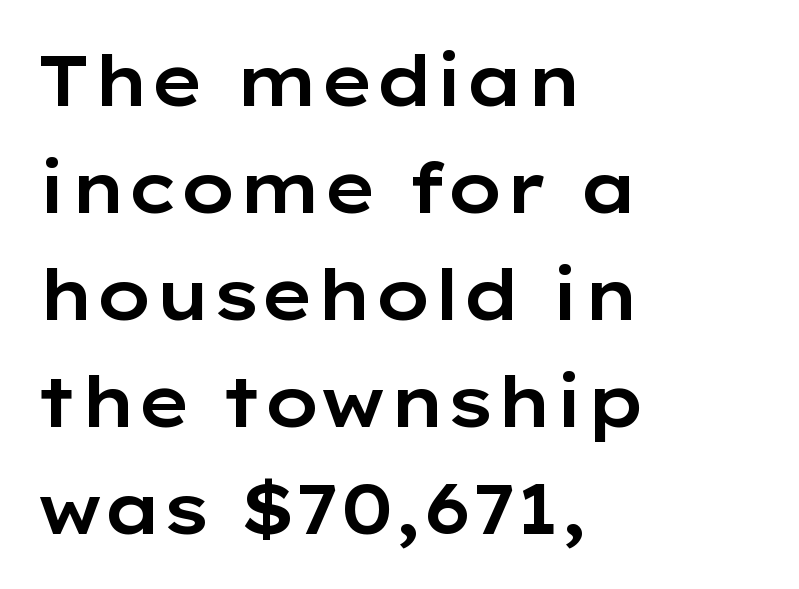
Q: Is the text italic (slanted)? A: No, it is upright.
Q: Is the typeface a serif or a sans-serif typeface? A: Sans-serif.
Q: Is the text underlined? A: No.
Q: How is the paragraph aligned? A: Left-aligned.
Q: Is the spacing between letters normal or unusually wide? A: Normal.
Q: Is the spacing between lines tight, normal or loose? A: Normal.
Q: Width (condensed, normal, or wide)? A: Wide.
Q: Stroke contrast? A: Low.
Q: x-height? A: Medium.
Q: Monospaced? A: No.
